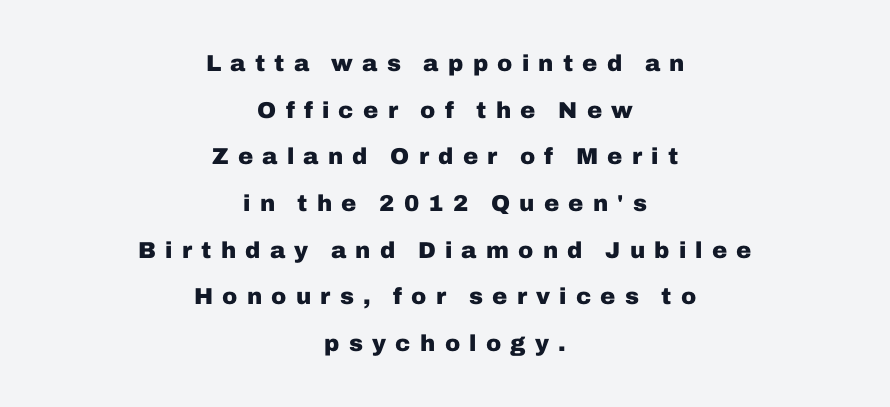
Students, note that the glyphs here are deliberately spaced far apart. How heavy is the stroke? Heavy — this is a bold. Does the lettering tilt? It doesn't — this is upright. The compositor balanced each line on the midline. A bare baseline throughout the passage. A typesetter would call this leading open, well beyond the default.
